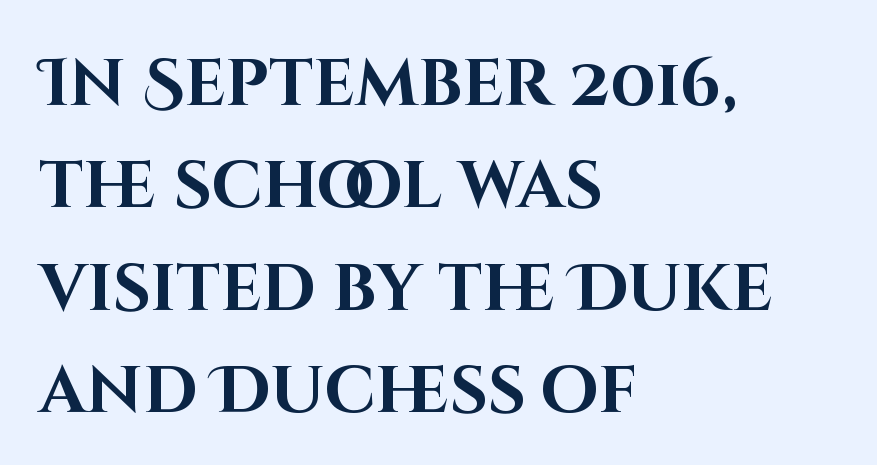
The image shows 66 px bold sans-serif type, upright; set left-aligned, normal line spacing (1.55x), normal letter spacing, not underlined; high stroke contrast and a large x-height.
